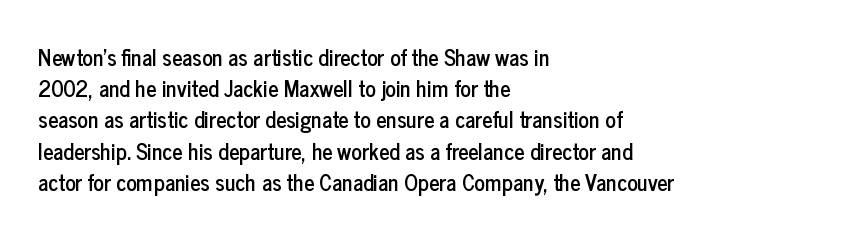
Nope, not italic — everything's standing straight. You could call the tracking neutral — neither tight nor loose. Descenders hang freely into open space. Vertical spacing — default. The compositor pushed each line to the left boundary.
